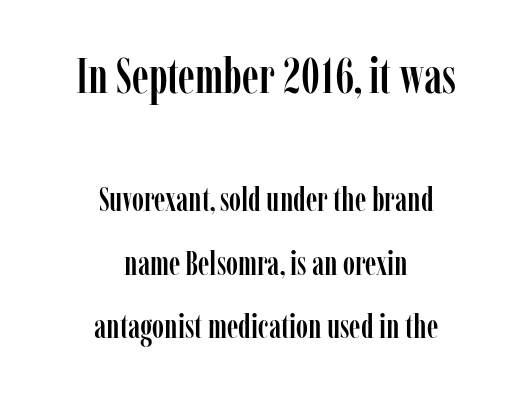
The image shows 49 px condensed serif type, upright; set centered, loose line spacing (1.92x), normal letter spacing, not underlined; the first (top) block is 1.48x larger; low stroke contrast and a medium x-height.
